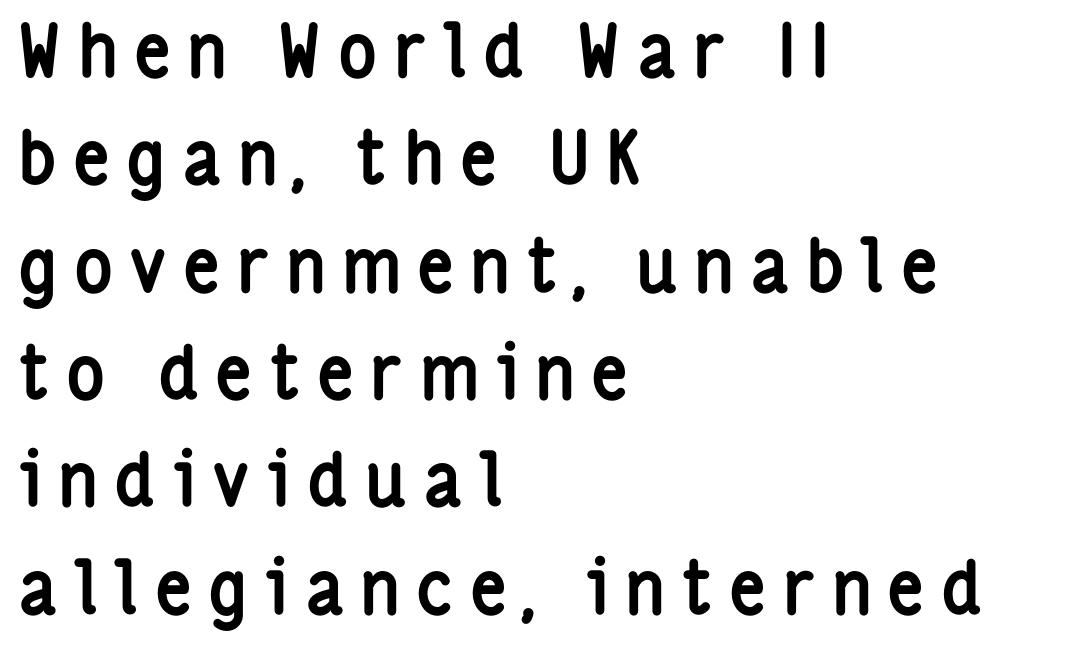
The image shows 73 px semibold, condensed sans-serif type, upright; set left-aligned, normal line spacing (1.47x), unusually wide letter spacing (+0.22 em), not underlined; low stroke contrast and a medium x-height.
